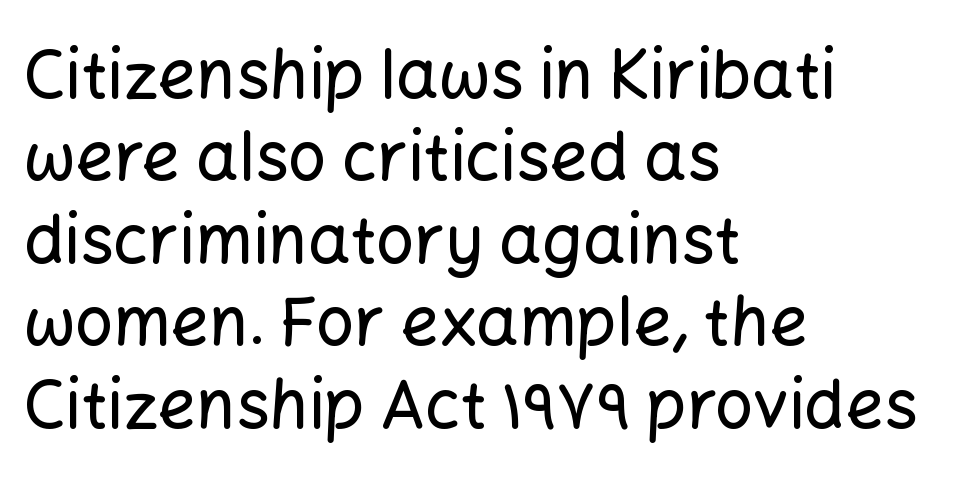
One-word summary of the alignment: left. Each letter's strokes conclude bluntly, with no projecting serifs. Note the varied advance widths — an 'i' is clearly narrower than an 'm'. If you drew a line through each stem, it would be perfectly vertical.
